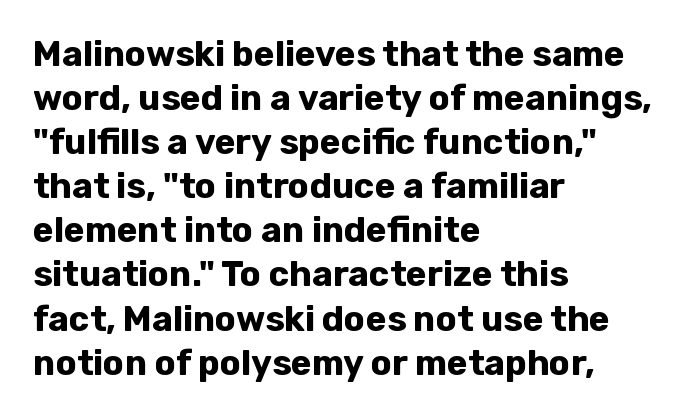
{"serif": "no", "italic": "no", "bold": "yes", "weight": "bold", "width": "normal", "stroke_contrast": "low", "x_height": "medium", "monospaced": "no", "underline": "no", "align": "left", "line_spacing": "normal", "line_spacing_ratio": 1.26, "letter_spacing": "normal", "letter_spacing_em": 0.0, "glyph_px": 35}
